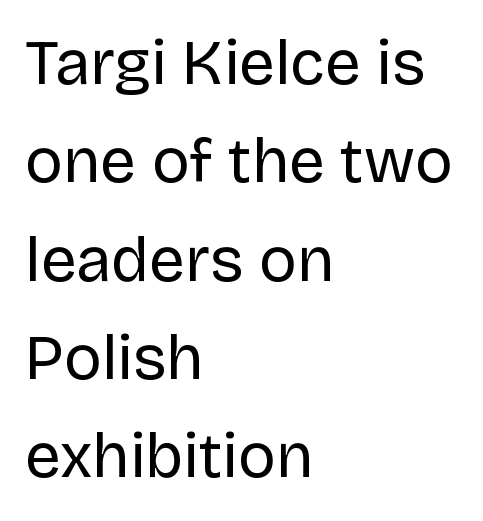
Q: Is the text bold? A: No.
Q: Is the text italic (slanted)? A: No, it is upright.
Q: Is the typeface a serif or a sans-serif typeface? A: Sans-serif.
Q: Is the text underlined? A: No.
Q: How is the paragraph aligned? A: Left-aligned.
Q: Is the spacing between letters normal or unusually wide? A: Normal.
Q: Is the spacing between lines tight, normal or loose? A: Normal.
Q: Width (condensed, normal, or wide)? A: Normal.
Q: Stroke contrast? A: Low.
Q: x-height? A: Large.
Q: Monospaced? A: No.
